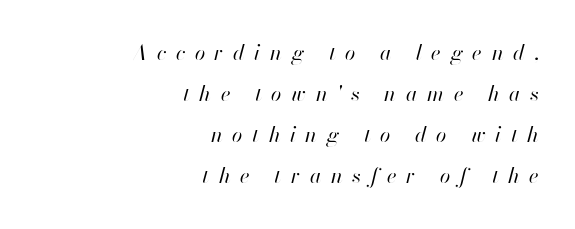
Heaviness? Minimal to ordinary, like unemphasized prose. The letterforms stand isolated, each surrounded by extra space. Reading down the column, the eye jumps a long way to each next line. The axis of the letterforms is tilted away from vertical.
